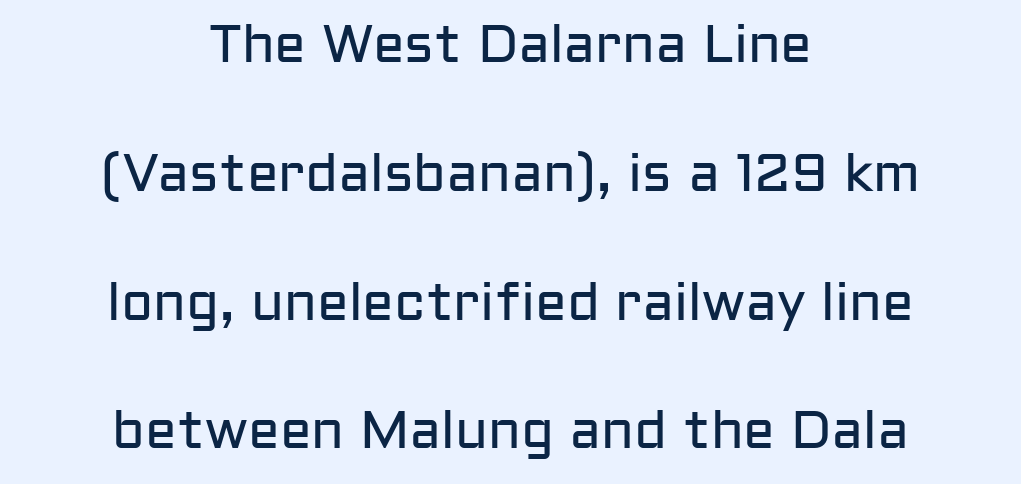
{"serif": "no", "italic": "no", "bold": "no", "weight": "regular", "width": "normal", "stroke_contrast": "low", "x_height": "medium", "monospaced": "no", "underline": "no", "align": "center", "line_spacing": "loose", "line_spacing_ratio": 2.43, "letter_spacing": "normal", "letter_spacing_em": 0.0, "glyph_px": 53}
